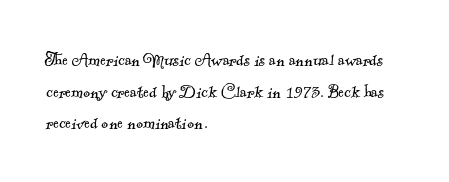
Q: Is the text bold? A: No.
Q: Is the text underlined? A: No.
Q: How is the paragraph aligned? A: Left-aligned.
Q: Is the spacing between letters normal or unusually wide? A: Normal.
Q: Is the spacing between lines tight, normal or loose? A: Normal.
